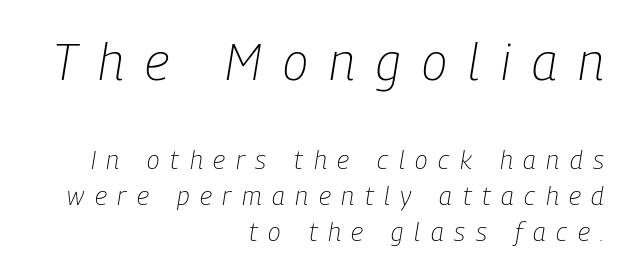
{"italic": "yes", "lean": "right", "slant_degrees": 9, "bold": "no", "weight": "light", "width": "condensed", "stroke_contrast": "low", "x_height": "medium", "monospaced": "no", "underline": "no", "align": "right", "line_spacing": "normal", "line_spacing_ratio": 1.39, "letter_spacing": "wide", "letter_spacing_em": 0.41, "larger_block": "first", "size_ratio": 2.0, "glyph_px": 52}
